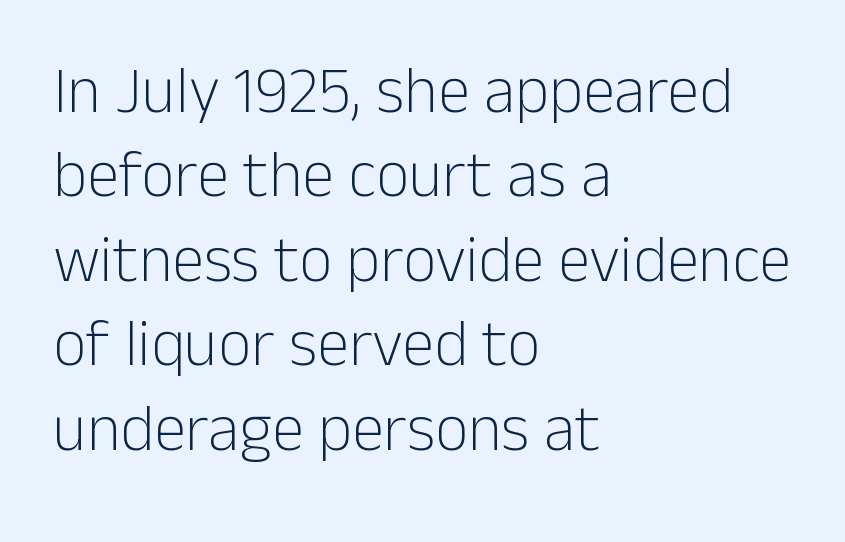
A typesetter would call this leading conventional body-copy spacing. Unbolded letterforms with no extra heft. The face used here is rendered with its standard letterfit. Do the characters align in a grid? No, the font is proportional. Does the type have serifs? No, each stem ends abruptly.
